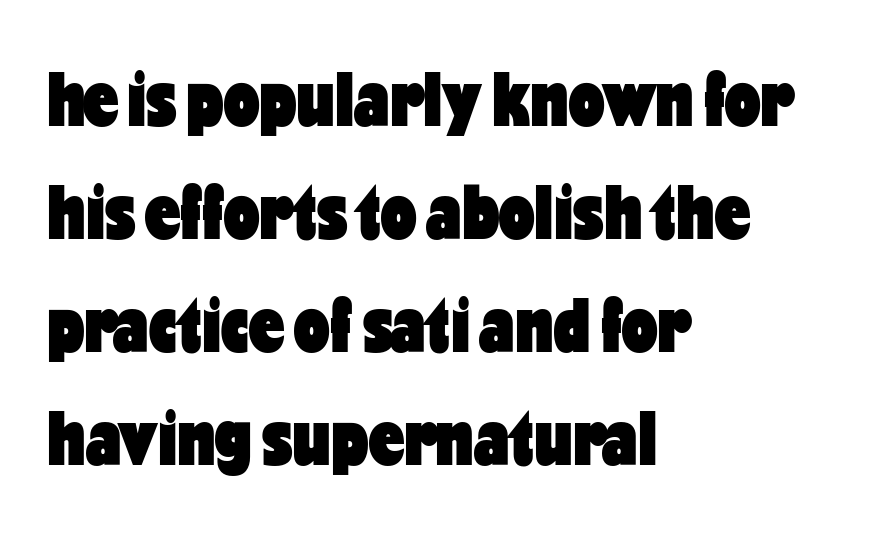
Q: Is the text bold? A: Yes.
Q: Is the text italic (slanted)? A: No, it is upright.
Q: Is the typeface a serif or a sans-serif typeface? A: Sans-serif.
Q: Is the text underlined? A: No.
Q: How is the paragraph aligned? A: Left-aligned.
Q: Is the spacing between letters normal or unusually wide? A: Normal.
Q: Is the spacing between lines tight, normal or loose? A: Normal.
Q: Width (condensed, normal, or wide)? A: Condensed.
Q: Stroke contrast? A: Low.
Q: x-height? A: Medium.
Q: Monospaced? A: No.
